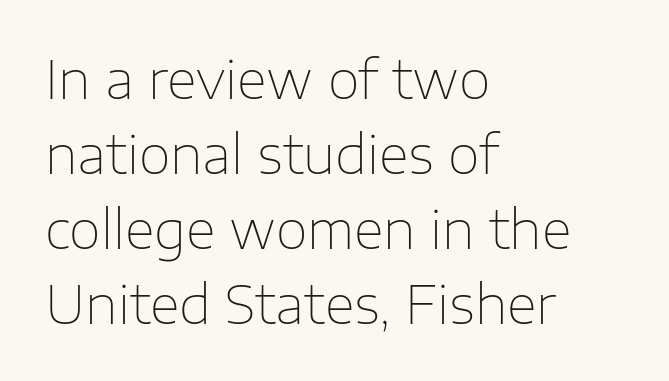
Decoration check: the copy has no underline. The cut favours lightness, reaching ordinary text weight at its darkest. A classic flush-left, rag-right setting is used for this passage. It's the straight-up-and-down kind of type. Is this a sans? Yes — the strokes have no serifs.
